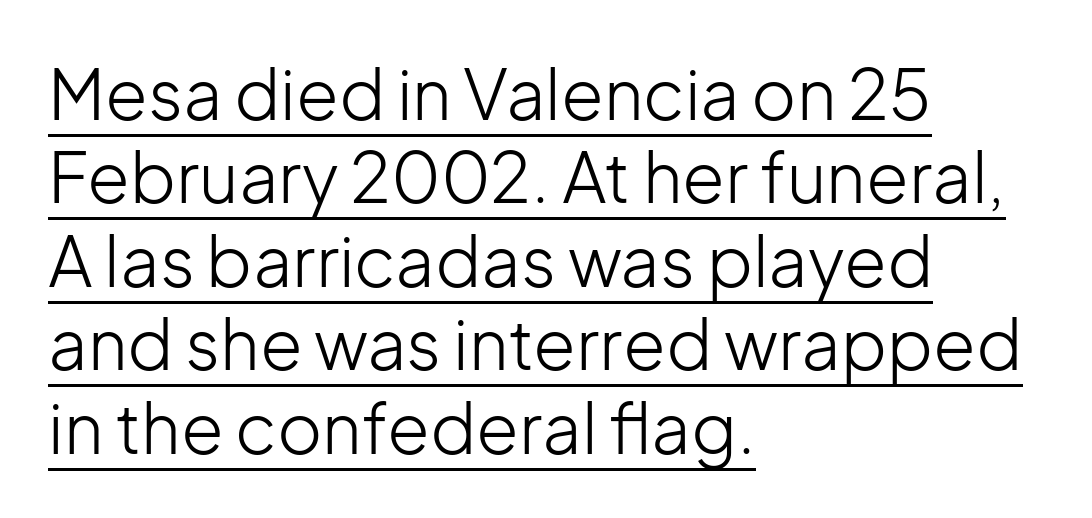
{"serif": "no", "italic": "no", "bold": "no", "weight": "light", "width": "normal", "stroke_contrast": "low", "x_height": "medium", "monospaced": "no", "underline": "yes", "align": "left", "line_spacing_ratio": 1.21, "letter_spacing": "normal", "letter_spacing_em": 0.0, "glyph_px": 69}
